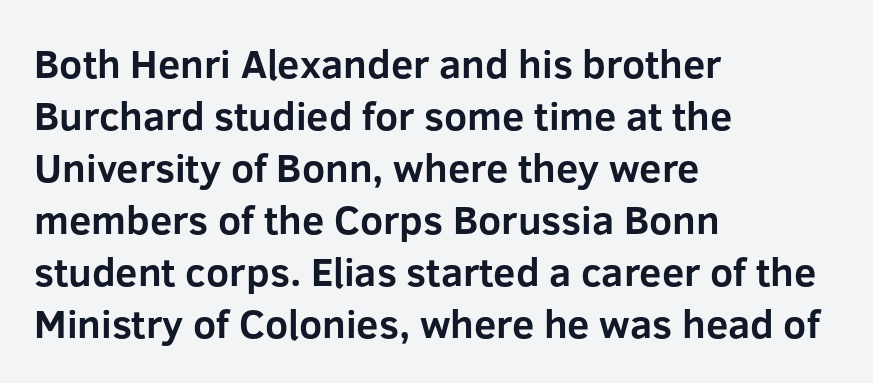
The image shows 40 px bold sans-serif type, upright; set left-aligned, normal line spacing (1.3x), normal letter spacing, not underlined; low stroke contrast and a medium x-height.
